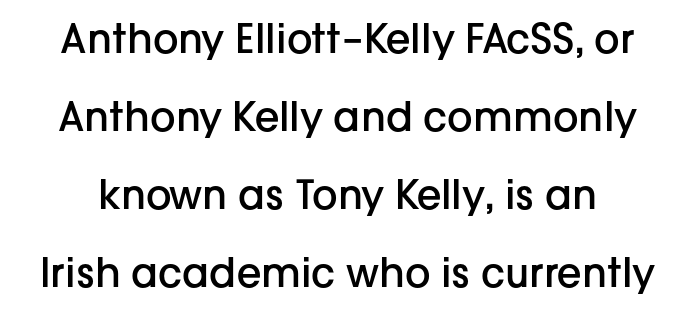
Q: Is the text bold? A: Semi-bold.
Q: Is the text italic (slanted)? A: No, it is upright.
Q: Is the typeface a serif or a sans-serif typeface? A: Sans-serif.
Q: Is the text underlined? A: No.
Q: Is the spacing between letters normal or unusually wide? A: Normal.
Q: Is the spacing between lines tight, normal or loose? A: Loose.
Q: Width (condensed, normal, or wide)? A: Normal.
Q: Stroke contrast? A: Low.
Q: x-height? A: Medium.
Q: Monospaced? A: No.
